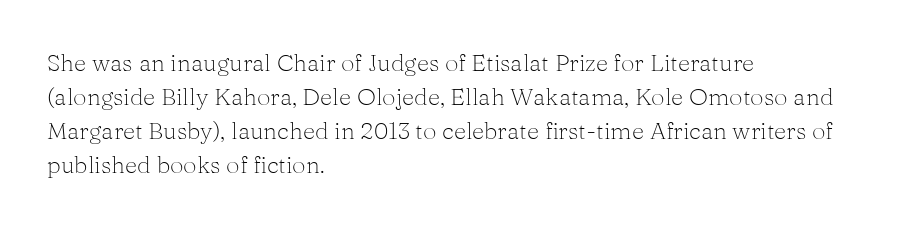
The image shows 24 px text type, upright; set left-aligned, normal line spacing (1.42x), normal letter spacing, not underlined.
